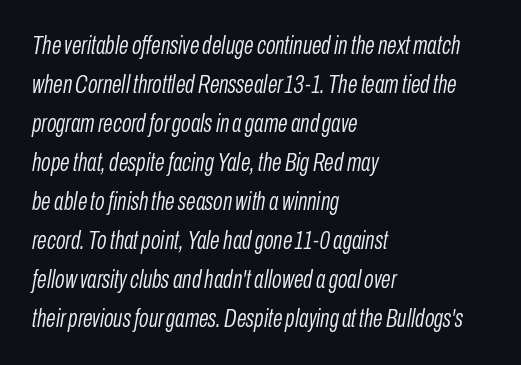
{"italic": "yes", "lean": "right", "slant_degrees": 10, "bold": "no", "underline": "no", "align": "left", "line_spacing": "normal", "line_spacing_ratio": 1.56, "letter_spacing": "normal", "letter_spacing_em": 0.0, "glyph_px": 25}
